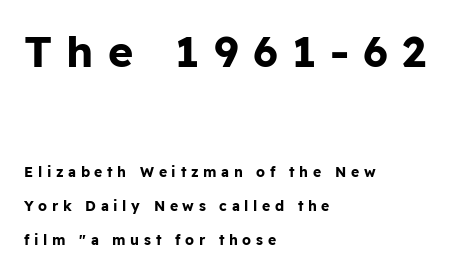
The image shows 43 px bold sans-serif type, upright; set left-aligned, loose line spacing (2.43x), unusually wide letter spacing (+0.33 em), not underlined; the first (top) block is 3.07x larger; low stroke contrast and a medium x-height.
